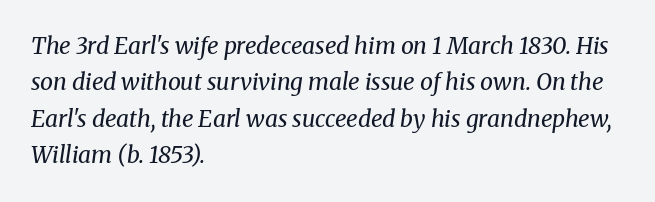
Q: Is the text bold? A: No.
Q: Is the text italic (slanted)? A: Yes, it leans right by about 8 degrees.
Q: Is the text underlined? A: No.
Q: How is the paragraph aligned? A: Left-aligned.
Q: Is the spacing between letters normal or unusually wide? A: Normal.
Q: Is the spacing between lines tight, normal or loose? A: Normal.
